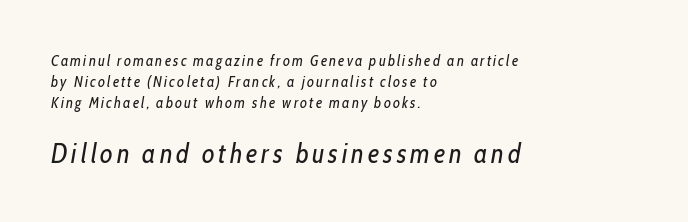
{"italic": "yes", "lean": "right", "slant_degrees": 10, "bold": "no", "underline": "no", "align": "left", "line_spacing": "normal", "line_spacing_ratio": 1.41, "larger_block": "second", "size_ratio": 1.8, "glyph_px": 27}
